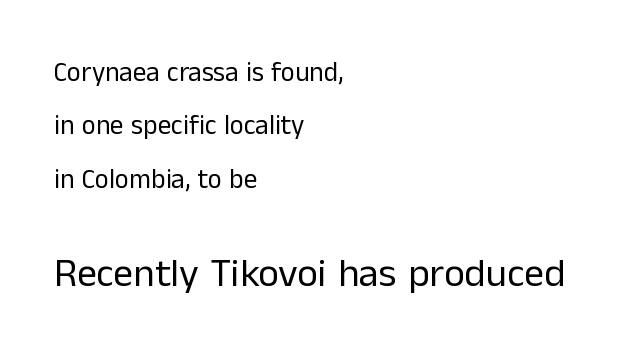
The passage shown is typed in a proportional face where columns would drift. The strokes are not fattened; the text isn't bold. Ascenders rise straight up at ninety degrees. The ragged edge is on the right, which tells us the setting is flush left. Words appear dense and cohesive because spacing is normal. The gap between lines stays unmarked.
